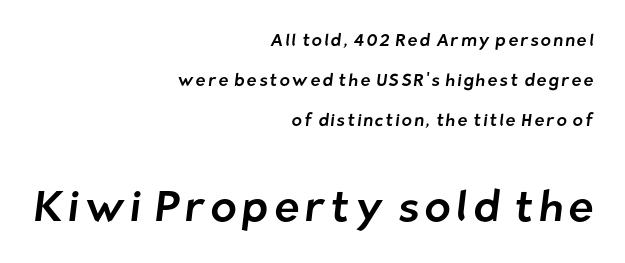
Each line ends at the same right margin while the left side varies. The second block has been scaled up relative to the first. This is sans-serif lettering, the kind often seen on screens and signage. Spacing verdict: proportional, widths tailored to each character. Interline gaps are noticeably wide in this sample. Each row of text sits above clean, open space.
